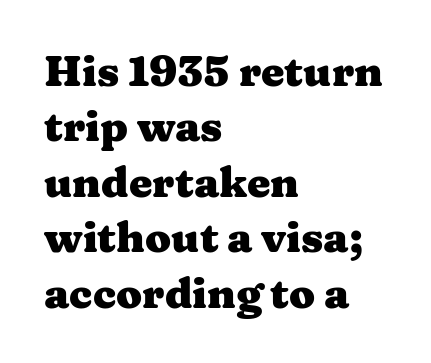
Q: Is the text bold? A: Yes.
Q: Is the text italic (slanted)? A: No, it is upright.
Q: Is the typeface a serif or a sans-serif typeface? A: Serif.
Q: Is the text underlined? A: No.
Q: How is the paragraph aligned? A: Left-aligned.
Q: Is the spacing between letters normal or unusually wide? A: Normal.
Q: Is the spacing between lines tight, normal or loose? A: Normal.
Q: Width (condensed, normal, or wide)? A: Wide.
Q: Stroke contrast? A: Medium.
Q: x-height? A: Medium.
Q: Monospaced? A: No.
